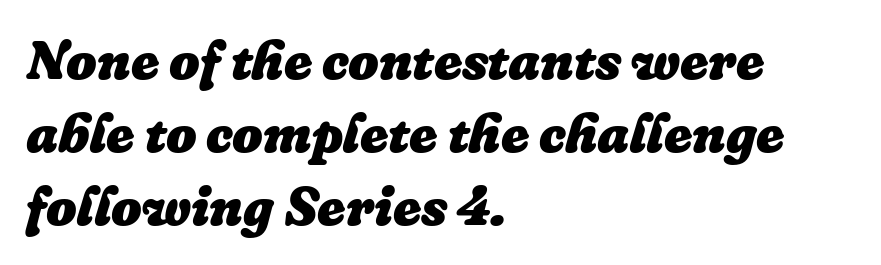
The image shows 54 px heavy type, italic (leaning right); set left-aligned, normal line spacing (1.35x), normal letter spacing, not underlined; low stroke contrast and a medium x-height.
